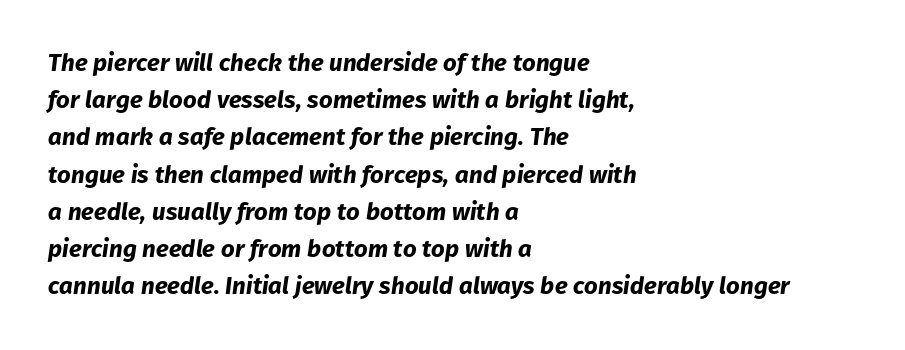
The image shows 24 px bold type, italic (leaning right); set left-aligned, normal line spacing (1.55x), normal letter spacing, not underlined.
